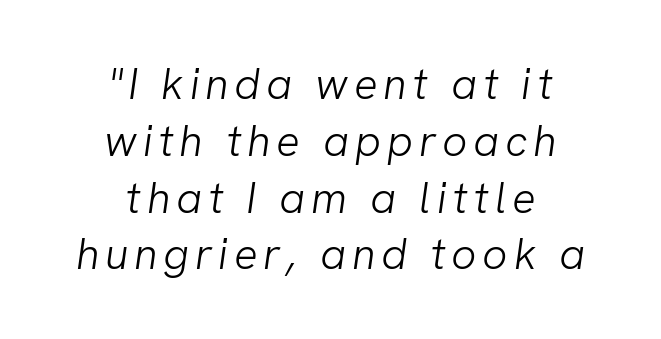
The rag falls on both sides of this text block equally. The letters advance in unequal steps, a hallmark of proportional type. This is sans-serif lettering, the kind often seen on screens and signage. Letters have the restrained weight of plain body copy at most.
